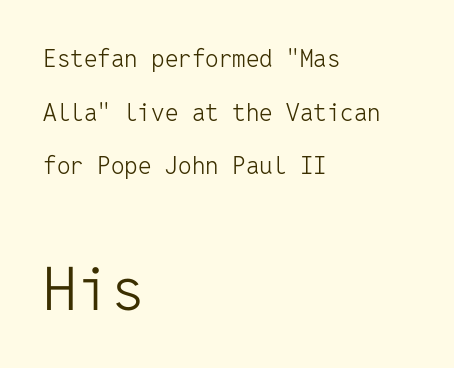
{"serif": "no", "italic": "no", "bold": "no", "weight": "light", "width": "normal", "stroke_contrast": "low", "x_height": "medium", "monospaced": "yes", "underline": "no", "align": "left", "line_spacing": "loose", "line_spacing_ratio": 2.23, "letter_spacing": "normal", "letter_spacing_em": 0.0, "larger_block": "second", "size_ratio": 2.5, "glyph_px": 60}
